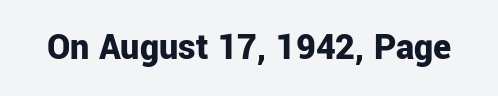
{"serif": "no", "italic": "no", "bold": "yes", "weight": "bold", "width": "normal", "stroke_contrast": "low", "x_height": "medium", "monospaced": "no", "underline": "no", "letter_spacing": "normal", "letter_spacing_em": 0.0, "glyph_px": 38}
